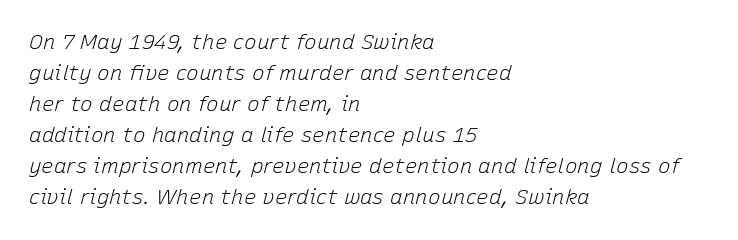
The image shows 21 px text type, italic (leaning right); set left-aligned, normal line spacing (1.48x), normal letter spacing, not underlined.
